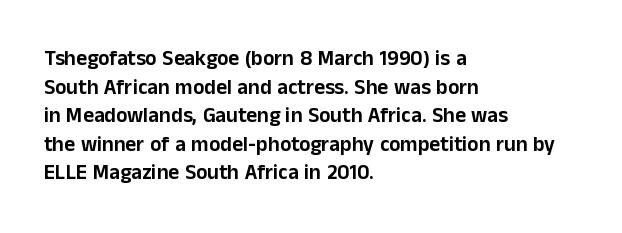
Q: Is the text italic (slanted)? A: No, it is upright.
Q: Is the text underlined? A: No.
Q: How is the paragraph aligned? A: Left-aligned.
Q: Is the spacing between letters normal or unusually wide? A: Normal.
Q: Is the spacing between lines tight, normal or loose? A: Normal.
